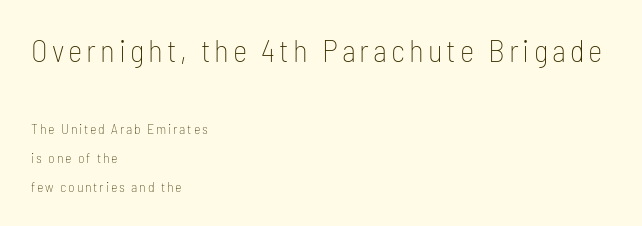
The image shows 31 px thin, condensed sans-serif type, upright; set left-aligned, loose line spacing (2.07x), not underlined; the first (top) block is 2.21x larger; low stroke contrast and a medium x-height.
